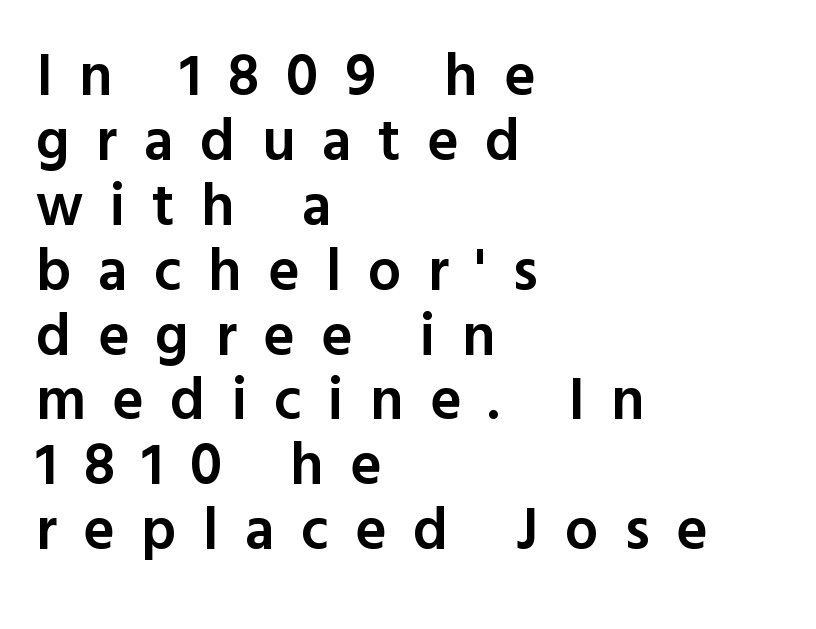
{"serif": "no", "italic": "no", "bold": "semi", "weight": "semibold", "width": "normal", "x_height": "medium", "monospaced": "no", "underline": "no", "align": "left", "line_spacing": "tight", "line_spacing_ratio": 1.1, "letter_spacing": "wide", "letter_spacing_em": 0.45, "glyph_px": 59}
